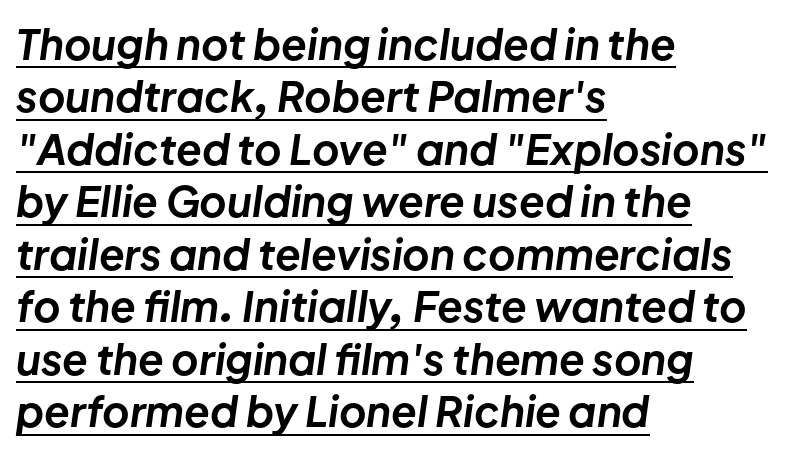
The image shows 42 px bold type, italic (leaning right); set left-aligned, normal line spacing (1.25x), normal letter spacing, underlined; low stroke contrast and a medium x-height.
